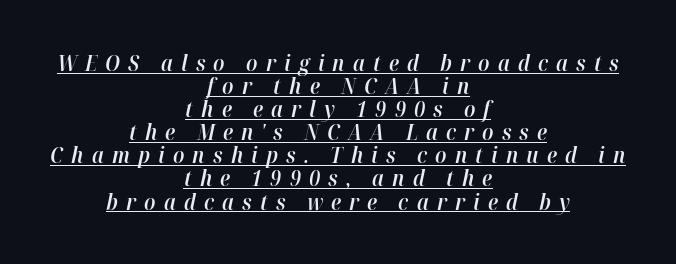
The image shows 22 px text type, italic (leaning right); set centered, tight line spacing (1.05x), unusually wide letter spacing (+0.37 em), underlined.
